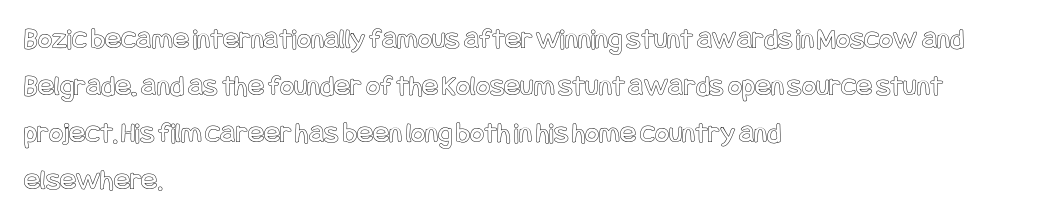
{"italic": "no", "width": "condensed", "x_height": "large", "underline": "no", "align": "left", "line_spacing": "normal", "line_spacing_ratio": 1.57, "letter_spacing": "normal", "letter_spacing_em": 0.0, "glyph_px": 30}
